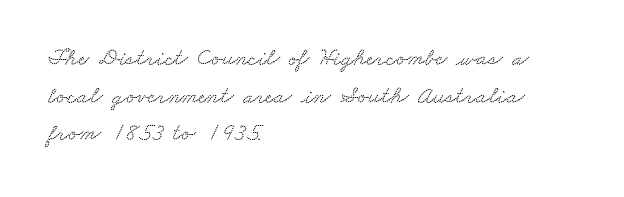
Each new line begins a customary step beneath the previous one. The tracking reads as untouched default to a designer's eye. The passage is arranged the way most books set body copy — flush left. This rendering features lettering with no underline.
